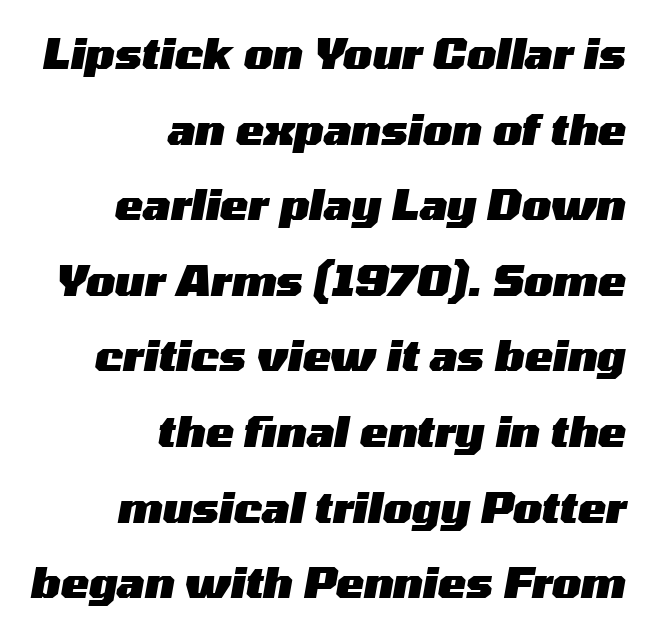
{"italic": "yes", "lean": "right", "slant_degrees": 10, "bold": "yes", "weight": "heavy", "width": "wide", "stroke_contrast": "medium", "x_height": "medium", "monospaced": "no", "underline": "no", "align": "right", "line_spacing_ratio": 1.8, "letter_spacing": "normal", "letter_spacing_em": 0.0, "glyph_px": 42}
